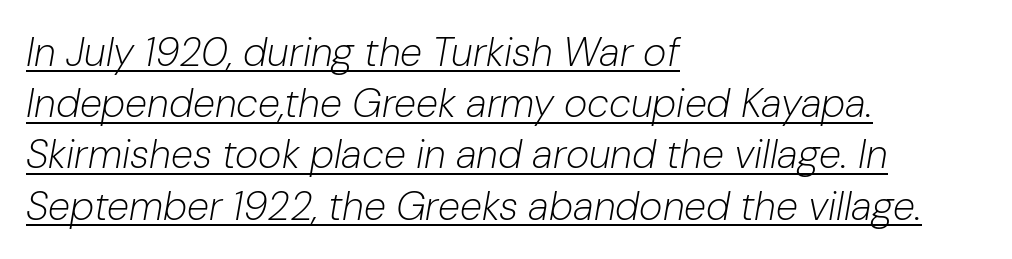
{"italic": "yes", "lean": "right", "slant_degrees": 10, "bold": "no", "weight": "light", "width": "normal", "stroke_contrast": "low", "x_height": "medium", "monospaced": "no", "underline": "yes", "align": "left", "line_spacing": "normal", "line_spacing_ratio": 1.28, "letter_spacing": "normal", "letter_spacing_em": 0.0, "glyph_px": 40}
